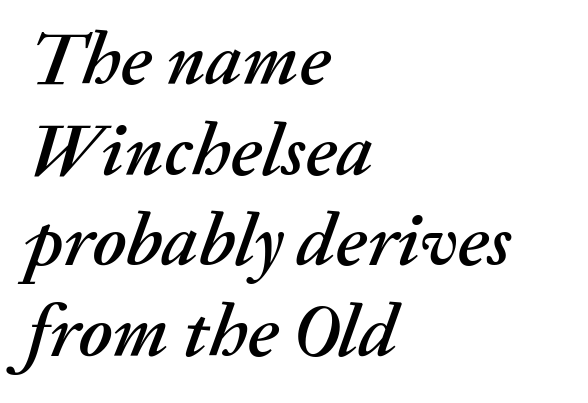
Q: Is the text italic (slanted)? A: Yes, it leans right by about 20 degrees.
Q: Is the text underlined? A: No.
Q: How is the paragraph aligned? A: Left-aligned.
Q: Is the spacing between letters normal or unusually wide? A: Normal.
Q: Width (condensed, normal, or wide)? A: Normal.
Q: Stroke contrast? A: Medium.
Q: x-height? A: Medium.
Q: Monospaced? A: No.
